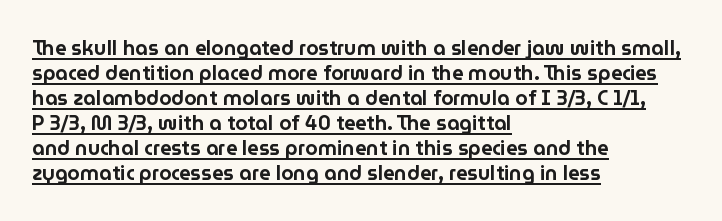
{"italic": "no", "underline": "yes", "align": "left", "line_spacing": "normal", "line_spacing_ratio": 1.25, "letter_spacing": "normal", "letter_spacing_em": 0.0, "glyph_px": 20}
